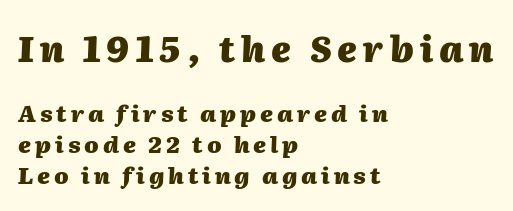
The image shows 35 px heavy type, italic (leaning right); set left-aligned, normal line spacing (1.35x), not underlined; the first (top) block is 1.52x larger; medium stroke contrast and a medium x-height.
